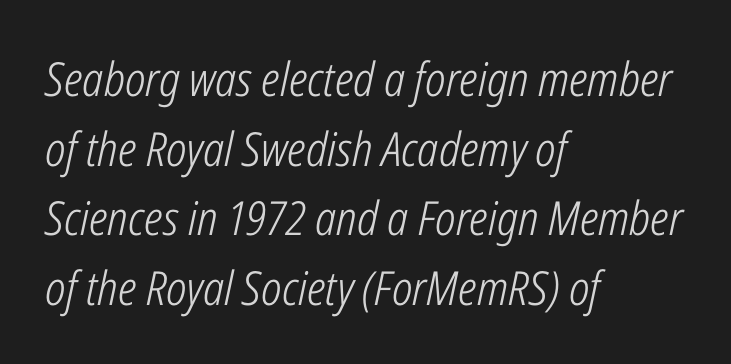
{"italic": "yes", "lean": "right", "slant_degrees": 12, "bold": "no", "weight": "light", "width": "condensed", "stroke_contrast": "low", "x_height": "medium", "monospaced": "no", "underline": "no", "align": "left", "line_spacing": "normal", "line_spacing_ratio": 1.48, "letter_spacing": "normal", "letter_spacing_em": 0.0, "glyph_px": 47}
